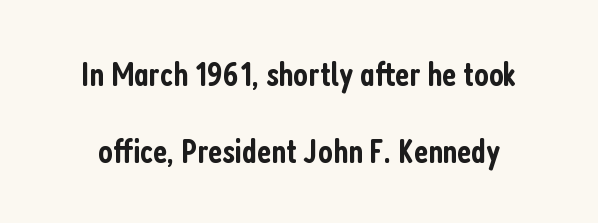
Here the designer chose a conventional face with non-uniform glyph widths. The passage shown is typeset with a sans-serif family. Widely set lines give the paragraph a tall, airy silhouette. The strokes are fattened partway — semibold, not bold.
